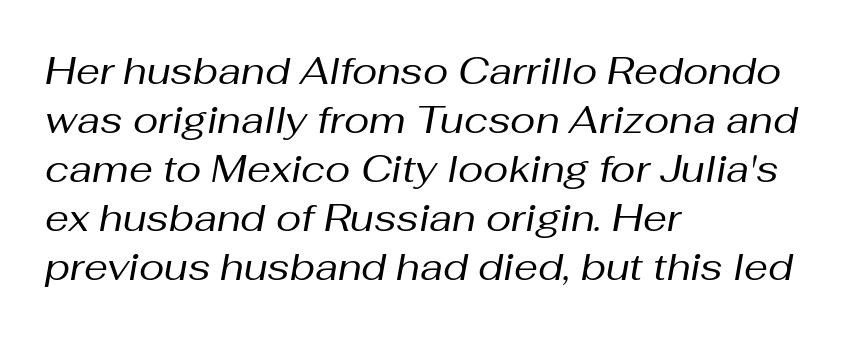
The image shows 38 px regular-weight type, italic (leaning right); set left-aligned, normal line spacing (1.29x), normal letter spacing, not underlined; medium stroke contrast and a medium x-height.
